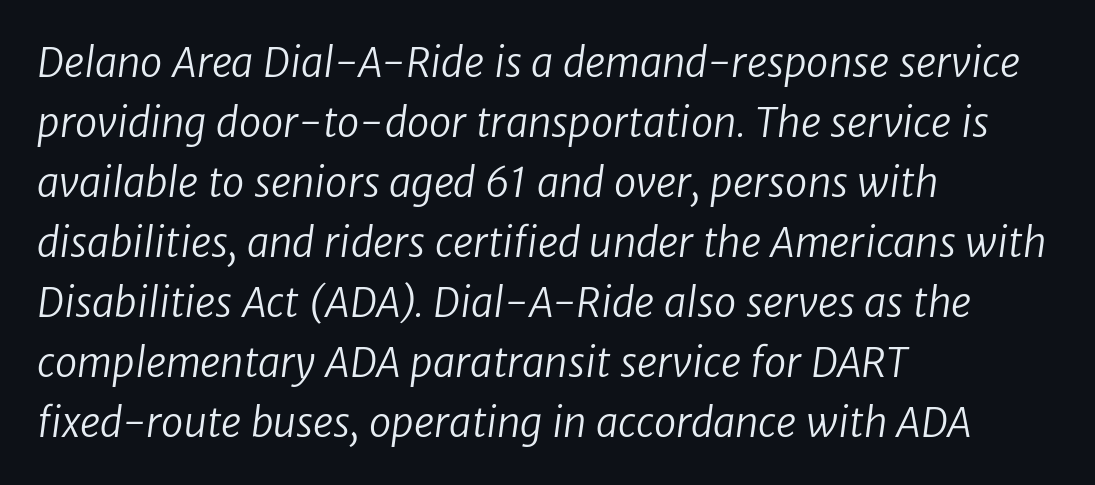
Between one letter and the next there's only the usual sliver of space. The text was rendered using a sans face with plain stroke endings. The space between consecutive lines is moderate. A bare baseline throughout the passage. Do the characters align in a grid? No, the font is proportional. The lines are quadded left.
